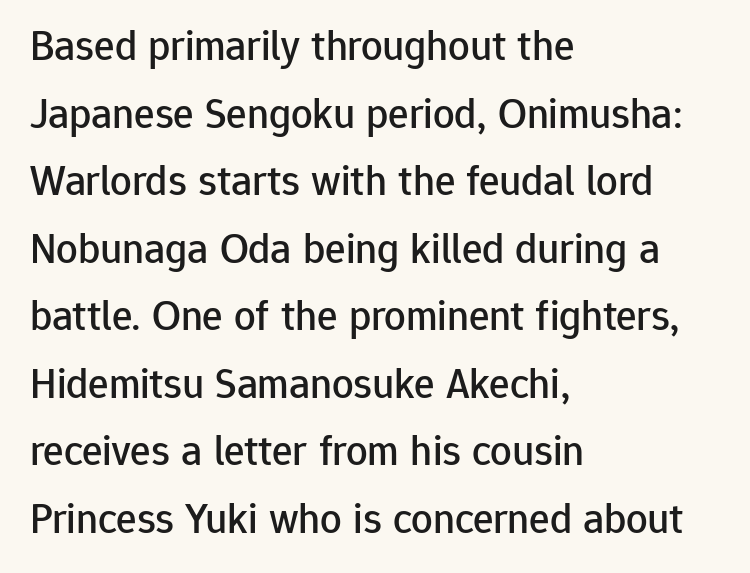
Q: Is the text italic (slanted)? A: No, it is upright.
Q: Is the typeface a serif or a sans-serif typeface? A: Sans-serif.
Q: Is the text underlined? A: No.
Q: How is the paragraph aligned? A: Left-aligned.
Q: Is the spacing between letters normal or unusually wide? A: Normal.
Q: Is the spacing between lines tight, normal or loose? A: Normal.
Q: Width (condensed, normal, or wide)? A: Normal.
Q: Stroke contrast? A: Low.
Q: x-height? A: Medium.
Q: Monospaced? A: No.
